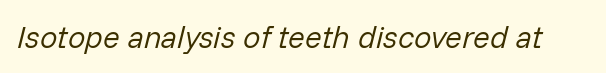
Each word holds together tightly as a unit, with standard inter-letter gaps. Characters are canted at an angle relative to the baseline's perpendicular. Here the designer chose a conventional face with non-uniform glyph widths. Stroke thickness stays within the range of a standard reading face or lighter. The gap between lines stays unmarked.
